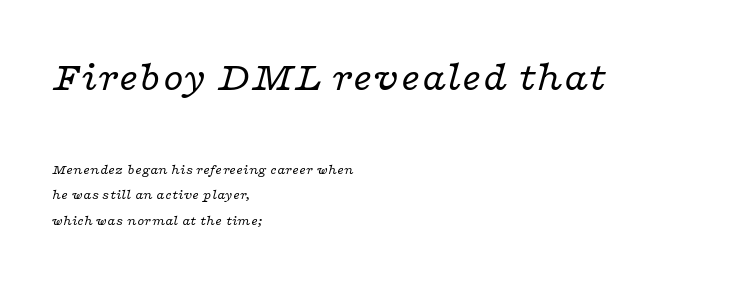
Q: Is the text bold? A: No.
Q: Is the text italic (slanted)? A: Yes, it leans right by about 16 degrees.
Q: Is the typeface a serif or a sans-serif typeface? A: Serif.
Q: Is the text underlined? A: No.
Q: How is the paragraph aligned? A: Left-aligned.
Q: Is the spacing between letters normal or unusually wide? A: Normal.
Q: Which block of text is set in a larger size, the first (top) or the second (bottom)? A: The first (top) one.
Q: Width (condensed, normal, or wide)? A: Wide.
Q: Stroke contrast? A: Low.
Q: x-height? A: Medium.
Q: Monospaced? A: No.
